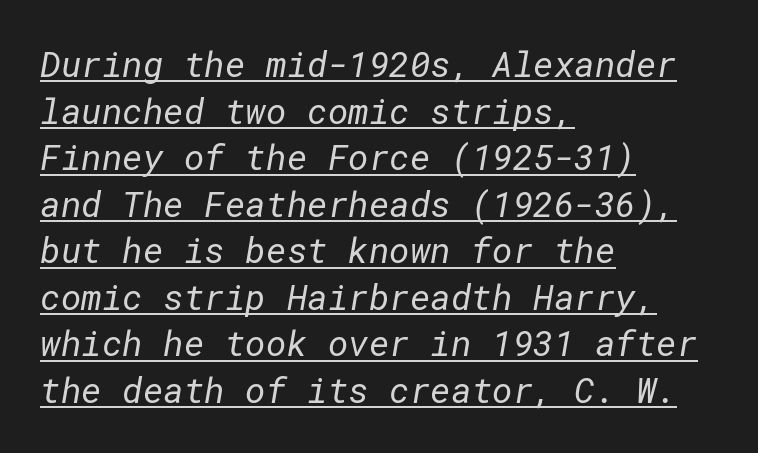
Here the glyphs are tracked normally, forming tight word shapes. Line spacing here is normal. Letters have the restrained weight of plain body copy at most. Caption: multi-line text, flush left, ragged right.
